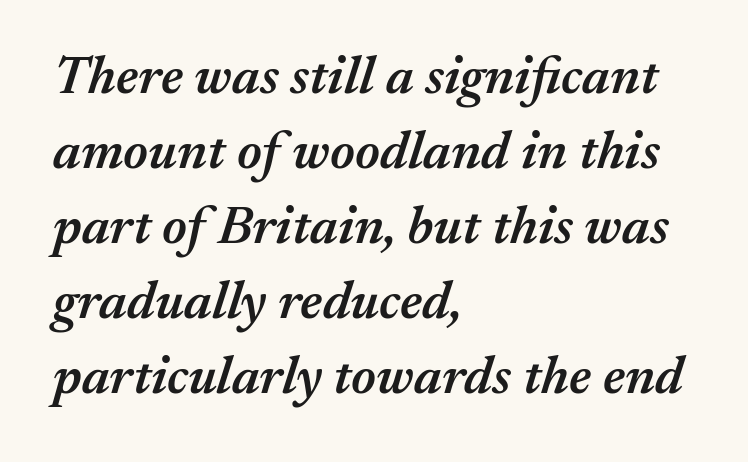
{"italic": "yes", "lean": "right", "slant_degrees": 17, "bold": "semi", "weight": "semibold", "width": "normal", "stroke_contrast": "medium", "x_height": "medium", "monospaced": "no", "underline": "no", "align": "left", "line_spacing": "normal", "line_spacing_ratio": 1.39, "letter_spacing": "normal", "letter_spacing_em": 0.0, "glyph_px": 54}
